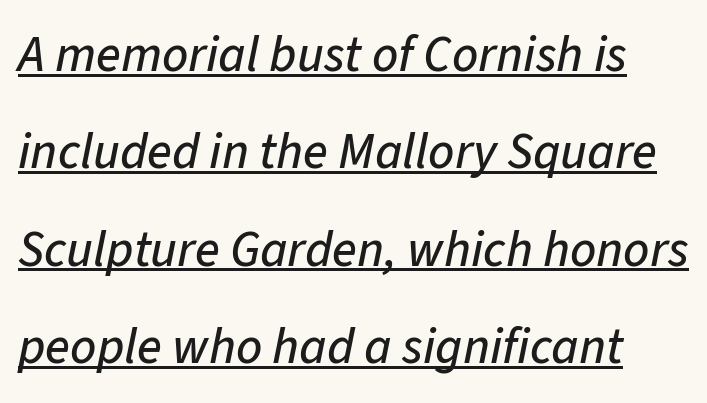
You could call the tracking neutral — neither tight nor loose. The rendering uses the underline text-decoration. Slant detected: the letters are inclined. Do the characters align in a grid? No, the font is proportional.
